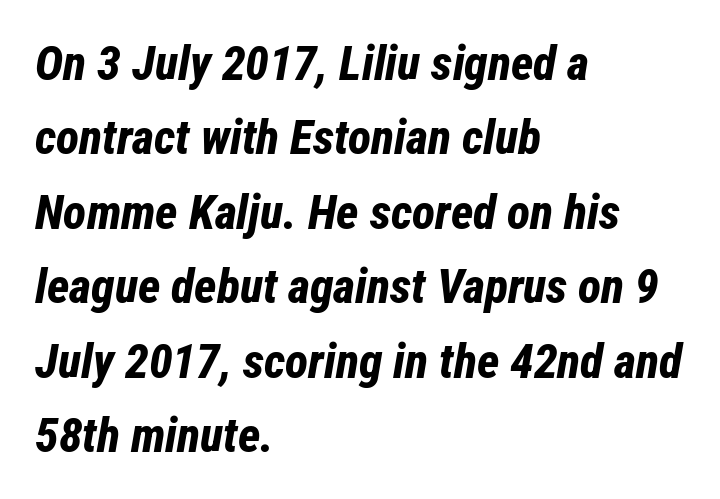
{"italic": "yes", "lean": "right", "slant_degrees": 12, "bold": "yes", "weight": "bold", "width": "condensed", "stroke_contrast": "low", "x_height": "medium", "monospaced": "no", "underline": "no", "align": "left", "line_spacing": "normal", "line_spacing_ratio": 1.55, "letter_spacing": "normal", "letter_spacing_em": 0.0, "glyph_px": 48}
